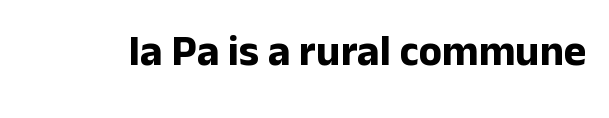
{"serif": "no", "italic": "no", "bold": "yes", "weight": "bold", "width": "normal", "stroke_contrast": "low", "x_height": "medium", "monospaced": "no", "underline": "no", "letter_spacing": "normal", "letter_spacing_em": 0.0, "glyph_px": 43}
